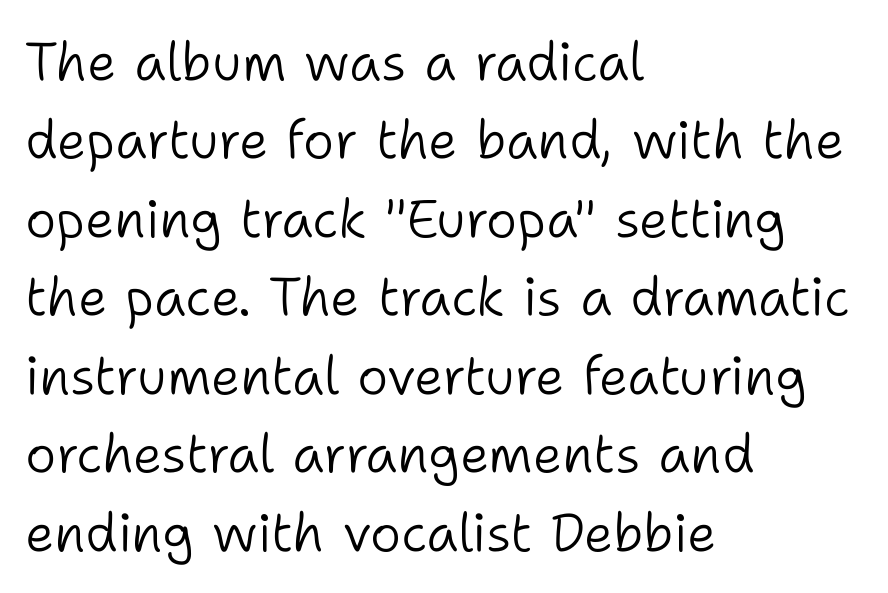
Q: Is the text bold? A: No.
Q: Is the text italic (slanted)? A: No, it is upright.
Q: Is the typeface a serif or a sans-serif typeface? A: Sans-serif.
Q: Is the text underlined? A: No.
Q: How is the paragraph aligned? A: Left-aligned.
Q: Is the spacing between letters normal or unusually wide? A: Normal.
Q: Is the spacing between lines tight, normal or loose? A: Normal.
Q: Width (condensed, normal, or wide)? A: Normal.
Q: Stroke contrast? A: Low.
Q: x-height? A: Medium.
Q: Monospaced? A: No.
